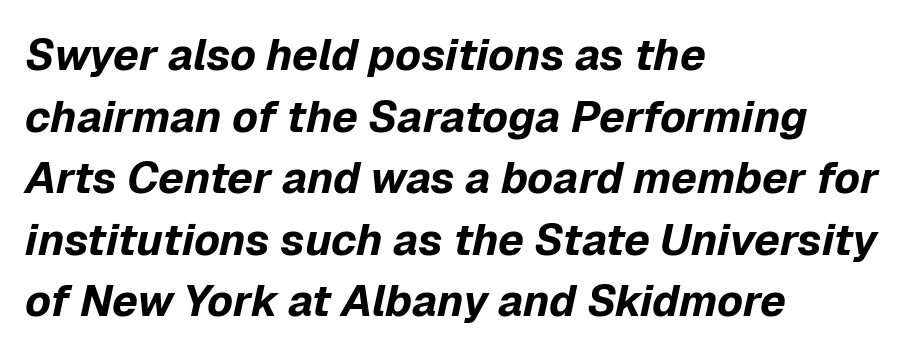
The image shows 44 px bold type, italic (leaning right); set left-aligned, normal line spacing (1.4x), normal letter spacing, not underlined; low stroke contrast and a medium x-height.
